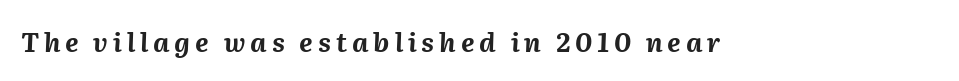
The image shows 26 px bold type, italic (leaning right); set not underlined.
